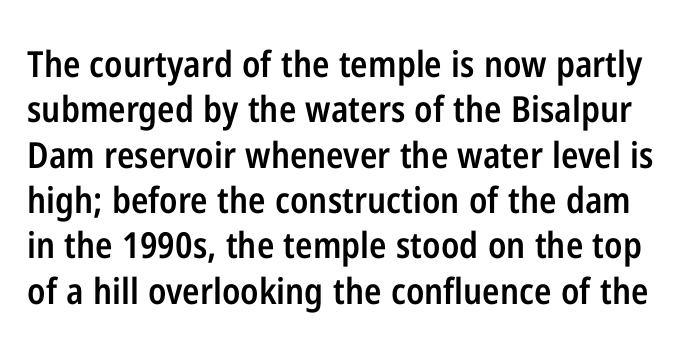
Q: Is the text bold? A: Semi-bold.
Q: Is the text italic (slanted)? A: No, it is upright.
Q: Is the typeface a serif or a sans-serif typeface? A: Sans-serif.
Q: Is the text underlined? A: No.
Q: Is the spacing between letters normal or unusually wide? A: Normal.
Q: Is the spacing between lines tight, normal or loose? A: Normal.
Q: Width (condensed, normal, or wide)? A: Condensed.
Q: Stroke contrast? A: Low.
Q: x-height? A: Medium.
Q: Monospaced? A: No.
